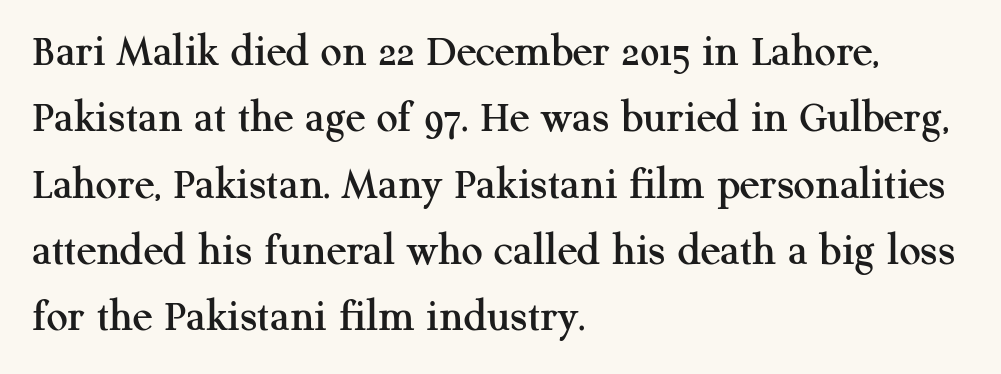
The image shows 47 px serif type, upright; set left-aligned, normal line spacing (1.41x), normal letter spacing, not underlined; medium stroke contrast and a medium x-height.
